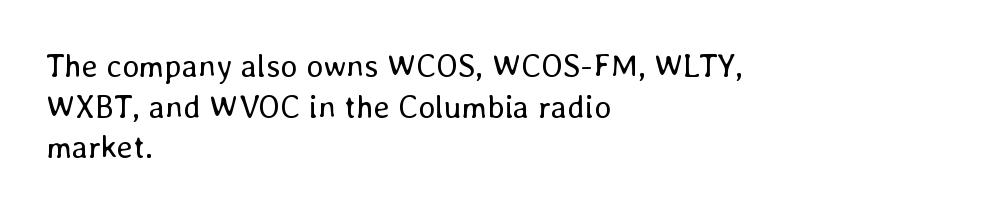
{"italic": "no", "bold": "no", "weight": "regular", "width": "normal", "stroke_contrast": "low", "x_height": "medium", "monospaced": "no", "underline": "no", "align": "left", "line_spacing": "normal", "line_spacing_ratio": 1.27, "letter_spacing": "normal", "letter_spacing_em": 0.0, "glyph_px": 32}
